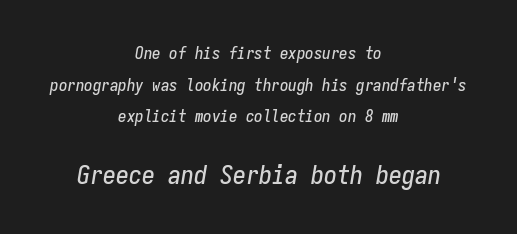
The horizontal fit of the characters is conventional and even. Plain, unruled lines of type. When letters slant like this, we call the style italic. These lines stack symmetrically, like a column narrowing and widening about its center. Larger block? The one below; the one above is distinctly smaller.
